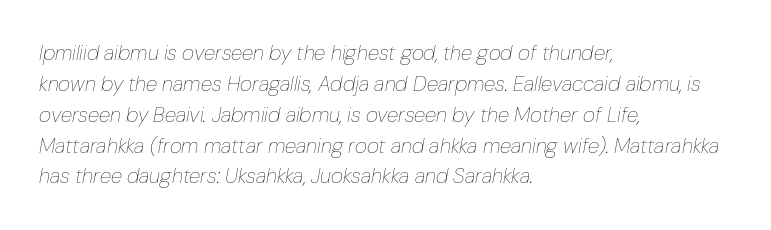
Quick note: italic. The passage shown has conventional tracking throughout. These lines sit exactly where default settings would place them. The face looks like a standard text weight, possibly lighter. Letters rest on an invisible, unmarked baseline.
